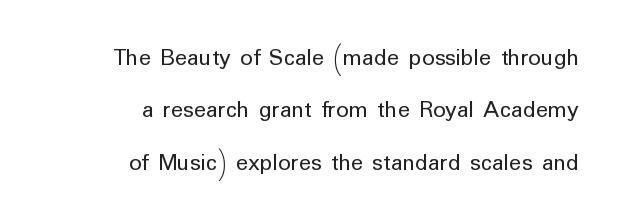
{"italic": "no", "bold": "no", "underline": "no", "align": "right", "line_spacing": "loose", "line_spacing_ratio": 2.1, "letter_spacing": "normal", "letter_spacing_em": 0.0, "glyph_px": 25}
